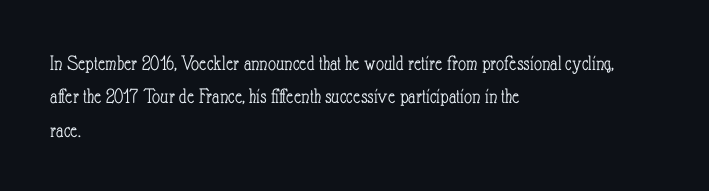
Summary of vertical rhythm: regular, with standard interline spacing. No extra ink here — the face is not bold. Quick note: not italic, upright. Horizontal alignment here is leftward, the default for most running prose.
